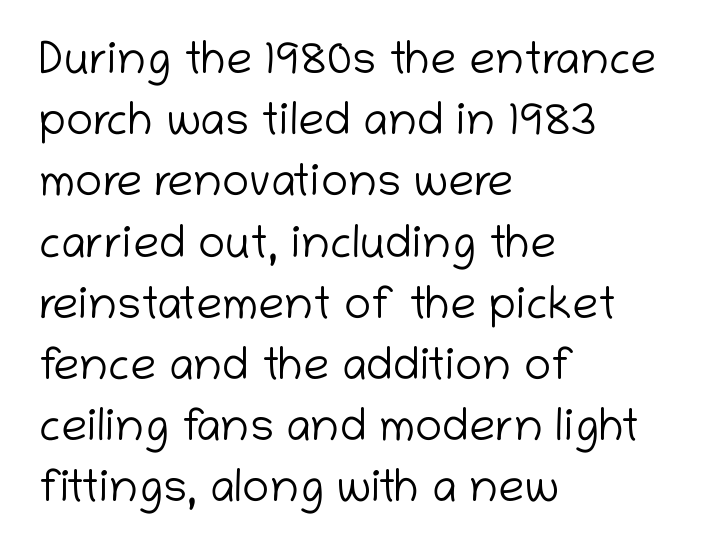
The type family on display is of the sans-serif kind. The weight tops out at a normal text grade. The strip under each line holds only bare page. Each new line begins a customary step beneath the previous one. These lines stack with their left ends in a neat column.
